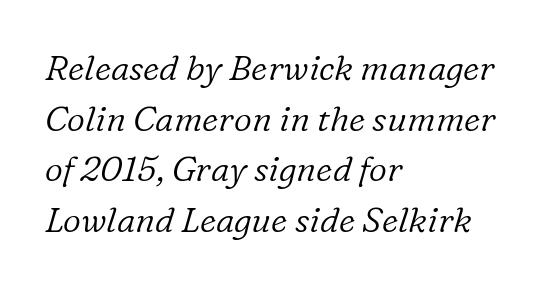
{"serif": "yes", "italic": "yes", "lean": "right", "slant_degrees": 16, "bold": "no", "weight": "light", "width": "normal", "stroke_contrast": "low", "x_height": "medium", "monospaced": "no", "underline": "no", "align": "left", "line_spacing": "normal", "line_spacing_ratio": 1.45, "letter_spacing": "normal", "letter_spacing_em": 0.0, "glyph_px": 35}
